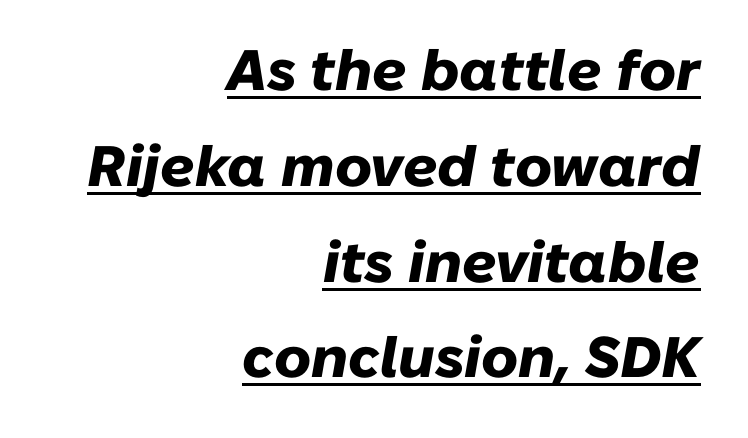
Q: Is the text bold? A: Yes.
Q: Is the text italic (slanted)? A: Yes, it leans right by about 10 degrees.
Q: Is the text underlined? A: Yes.
Q: How is the paragraph aligned? A: Right-aligned.
Q: Is the spacing between letters normal or unusually wide? A: Normal.
Q: Is the spacing between lines tight, normal or loose? A: Normal.
Q: Width (condensed, normal, or wide)? A: Normal.
Q: Stroke contrast? A: Low.
Q: x-height? A: Medium.
Q: Monospaced? A: No.
